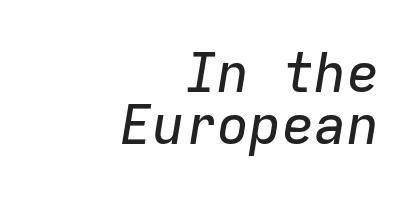
{"italic": "yes", "lean": "right", "slant_degrees": 9, "width": "normal", "stroke_contrast": "low", "x_height": "medium", "monospaced": "yes", "underline": "no", "align": "right", "line_spacing": "tight", "line_spacing_ratio": 0.97, "letter_spacing": "normal", "letter_spacing_em": 0.0, "glyph_px": 54}
